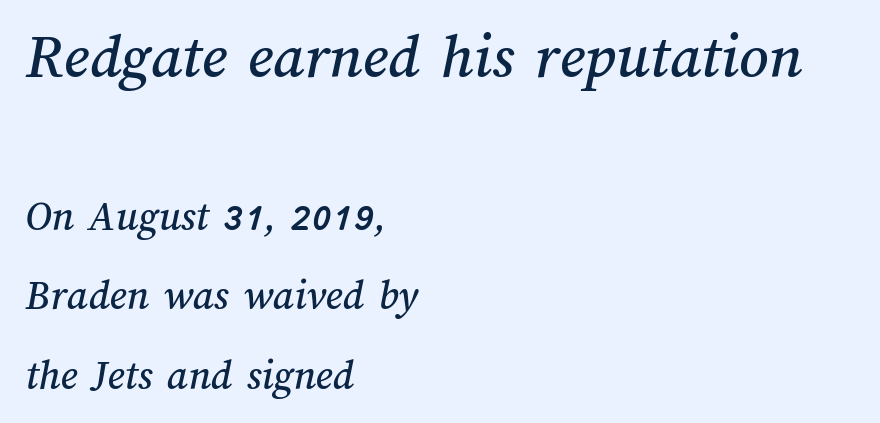
Is the block centered? No — it sits flush against the left margin. The tracking reads as untouched default to a designer's eye. A bare baseline throughout the passage. The rendering uses natural spacing where letterforms have individual widths. Character size in the leading block exceeds that of the trailing block.
